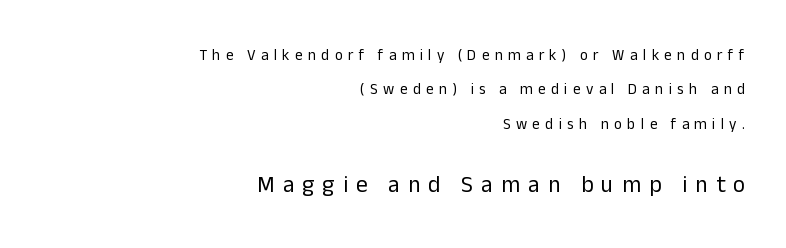
Q: Is the text bold? A: No.
Q: Is the text italic (slanted)? A: No, it is upright.
Q: Is the text underlined? A: No.
Q: How is the paragraph aligned? A: Right-aligned.
Q: Is the spacing between letters normal or unusually wide? A: Unusually wide.
Q: Is the spacing between lines tight, normal or loose? A: Loose.
Q: Which block of text is set in a larger size, the first (top) or the second (bottom)? A: The second (bottom) one.
